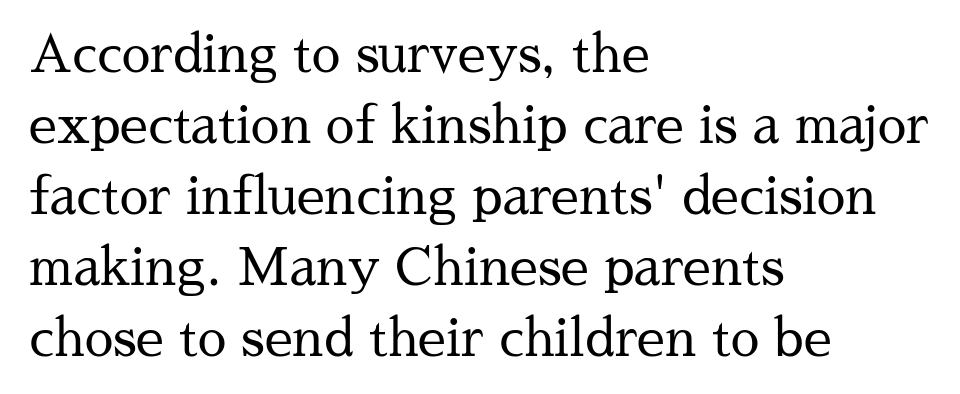
{"serif": "yes", "italic": "no", "bold": "no", "weight": "regular", "width": "normal", "stroke_contrast": "medium", "x_height": "medium", "monospaced": "no", "underline": "no", "align": "left", "line_spacing": "normal", "line_spacing_ratio": 1.39, "letter_spacing": "normal", "letter_spacing_em": 0.0, "glyph_px": 51}
